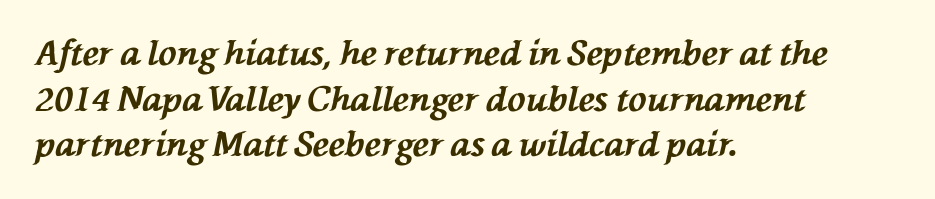
Only glyphs here, with clear space below each row. Do the characters align in a grid? No, the font is proportional. Heft: maximum for text — a bold. The paragraph shown leans on its left margin.
